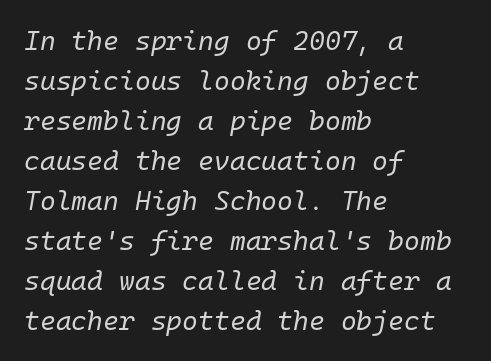
{"italic": "yes", "lean": "right", "slant_degrees": 10, "bold": "no", "underline": "no", "align": "left", "line_spacing": "normal", "line_spacing_ratio": 1.48, "letter_spacing": "normal", "letter_spacing_em": 0.0, "glyph_px": 27}
